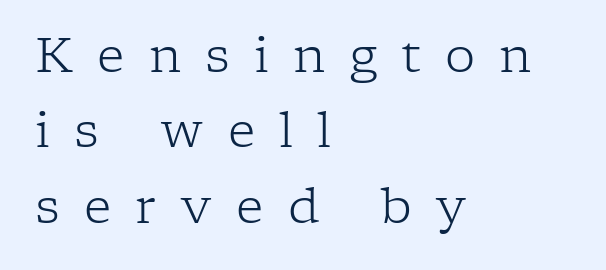
The image shows 48 px light serif type, upright; set left-aligned, normal line spacing (1.57x), unusually wide letter spacing (+0.5 em), not underlined; low stroke contrast and a medium x-height.
